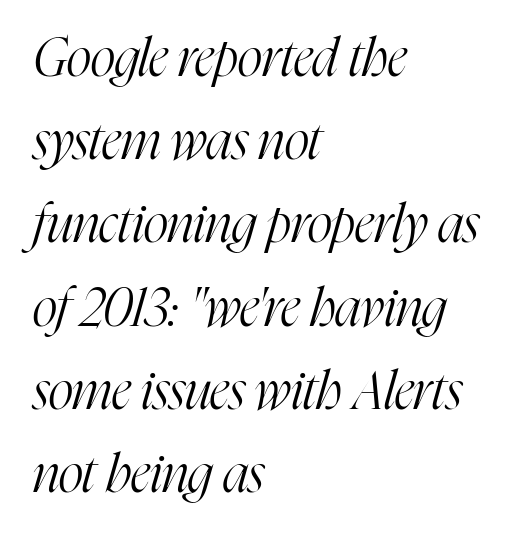
{"serif": "yes", "italic": "yes", "lean": "right", "slant_degrees": 16, "bold": "no", "weight": "light", "width": "condensed", "stroke_contrast": "high", "x_height": "medium", "monospaced": "no", "underline": "no", "align": "left", "line_spacing": "normal", "line_spacing_ratio": 1.57, "letter_spacing": "normal", "letter_spacing_em": 0.0, "glyph_px": 53}
